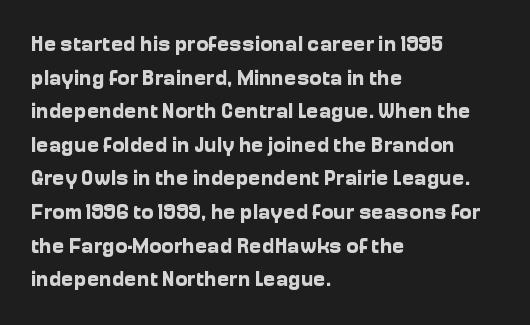
This sample uses plain, unmodified letter spacing. The lines are quadded left. If you measured baseline to baseline, you'd find a middling distance. A dark, heavy texture on the line: the type is bold. Unmarked baselines from the first word to the last.
